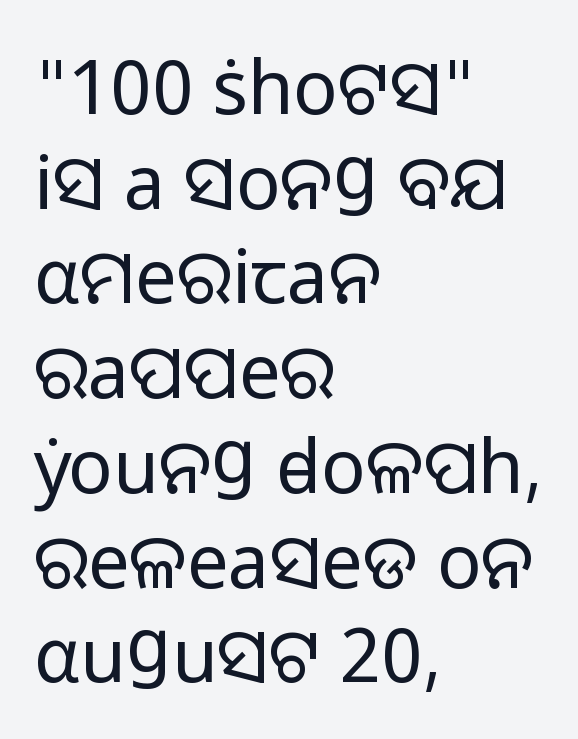
The image shows 74 px regular-weight sans-serif type, upright; set left-aligned, normal line spacing (1.28x), normal letter spacing, not underlined; low stroke contrast and a medium x-height.
